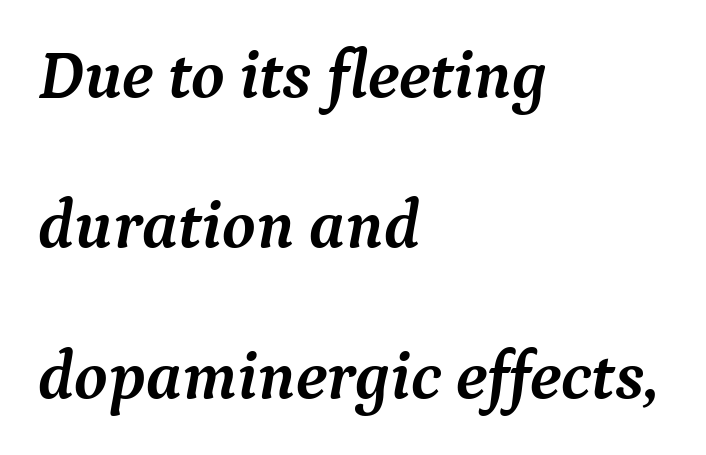
The image shows 68 px semibold serif type, italic (leaning right); set left-aligned, loose line spacing (2.21x), normal letter spacing, not underlined; medium stroke contrast and a medium x-height.
